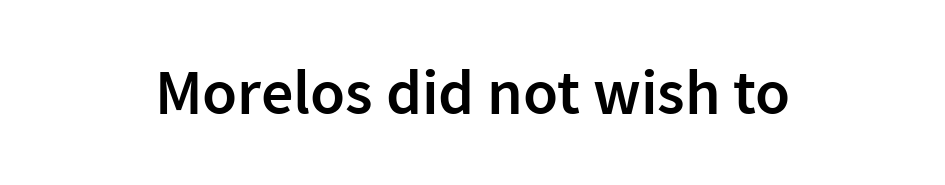
Q: Is the text bold? A: Semi-bold.
Q: Is the text italic (slanted)? A: No, it is upright.
Q: Is the typeface a serif or a sans-serif typeface? A: Sans-serif.
Q: Is the text underlined? A: No.
Q: Is the spacing between letters normal or unusually wide? A: Normal.
Q: Width (condensed, normal, or wide)? A: Normal.
Q: Stroke contrast? A: Low.
Q: x-height? A: Medium.
Q: Monospaced? A: No.
